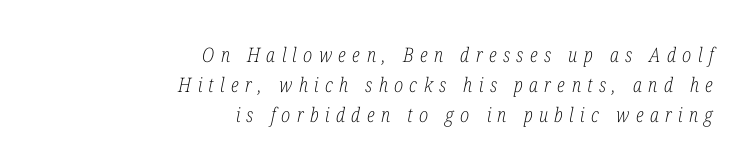
{"italic": "yes", "lean": "right", "slant_degrees": 12, "bold": "no", "underline": "no", "align": "right", "line_spacing": "normal", "line_spacing_ratio": 1.5, "letter_spacing": "wide", "letter_spacing_em": 0.32, "glyph_px": 20}
